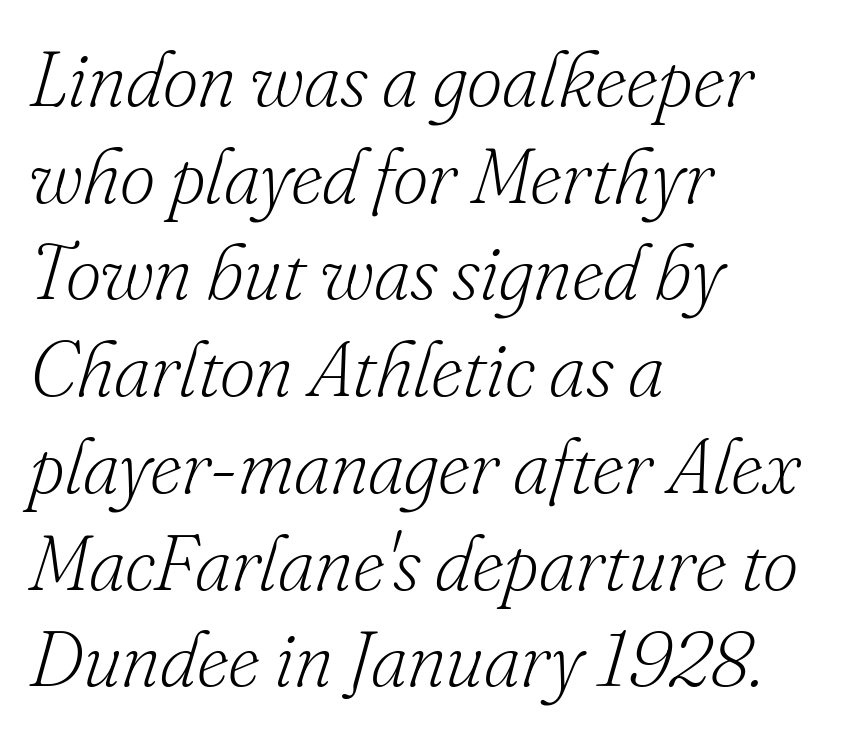
{"serif": "yes", "italic": "yes", "lean": "right", "slant_degrees": 16, "bold": "no", "weight": "light", "width": "normal", "stroke_contrast": "low", "x_height": "small", "monospaced": "no", "underline": "no", "align": "left", "line_spacing_ratio": 1.24, "letter_spacing": "normal", "letter_spacing_em": 0.0, "glyph_px": 78}
